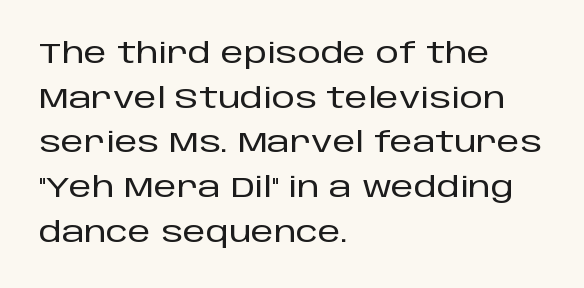
This block has exactly the height ordinary leading produces. Is this a fixed-width face? No — the glyphs have proportional, varying widths. Left-aligned paragraph, ragged on the right. Each row of text sits above clean, open space. The letters carry no serifs — their stems end cleanly without finishing strokes. In terms of letterspacing, this is plain default setting.
